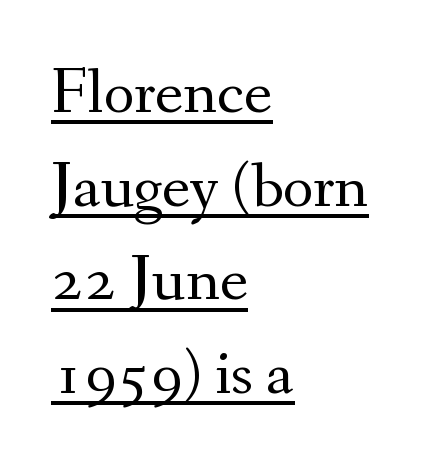
{"serif": "yes", "italic": "no", "bold": "no", "weight": "regular", "width": "normal", "stroke_contrast": "medium", "x_height": "small", "monospaced": "no", "underline": "yes", "align": "left", "line_spacing": "normal", "line_spacing_ratio": 1.42, "letter_spacing": "normal", "letter_spacing_em": 0.0, "glyph_px": 66}
